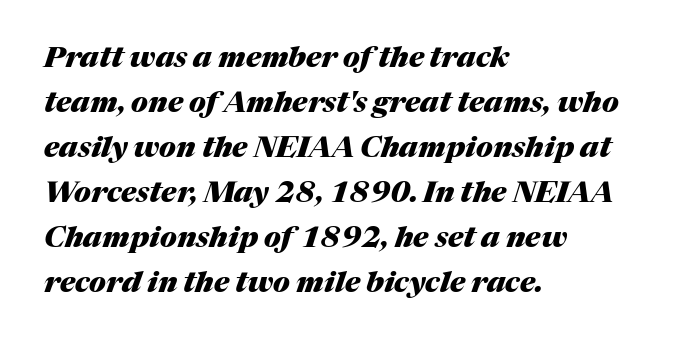
Horizontal alignment here is leftward, the default for most running prose. Set as a true bold cut, around the 700 mark. Any mark beneath the type? The region is blank. The passage shown has conventional tracking throughout. The text carries the slant typical of an italic or oblique font. The letters advance in unequal steps, a hallmark of proportional type.
